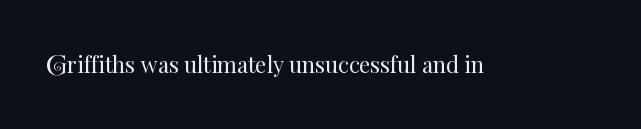
Q: Is the text bold? A: No.
Q: Is the text italic (slanted)? A: No, it is upright.
Q: Is the text underlined? A: No.
Q: Is the spacing between letters normal or unusually wide? A: Normal.
